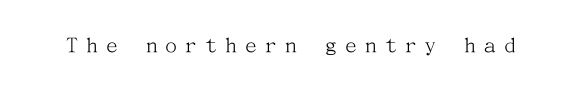
On a weight scale, this lands at 450 or below. The baseline area is clear. Quick note: not italic, upright. Here the glyphs are tracked loosely, breaking word shapes into spaced letters.
